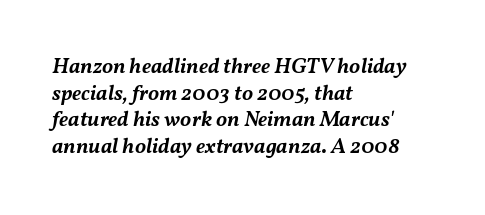
The image shows 22 px text type, italic (leaning right); set left-aligned, line spacing 1.21x, normal letter spacing, not underlined.
